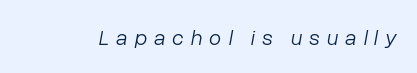
The image shows 22 px text type, italic (leaning right); set unusually wide letter spacing (+0.32 em), not underlined.
